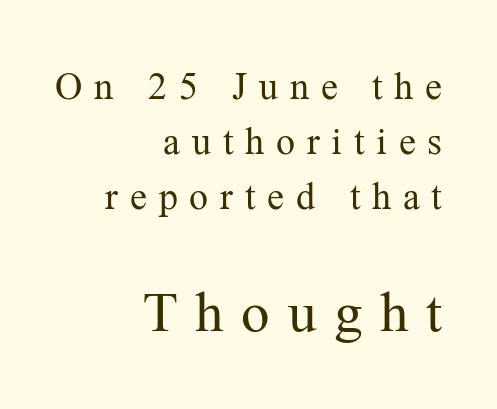
Observe the serifs anchoring each vertical stroke in this sample. Stems here are at most as thick as an everyday book face. Compared with typical paragraphs, the rows here are spaced about the same. Reading top to bottom, the characters get bigger at the block break. The letters are spread apart with noticeably loose tracking. Quick note: underline off.
